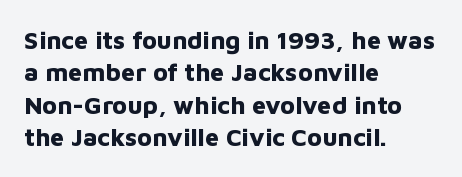
Q: Is the text bold? A: Yes.
Q: Is the text italic (slanted)? A: No, it is upright.
Q: Is the text underlined? A: No.
Q: How is the paragraph aligned? A: Left-aligned.
Q: Is the spacing between letters normal or unusually wide? A: Normal.
Q: Is the spacing between lines tight, normal or loose? A: Normal.
